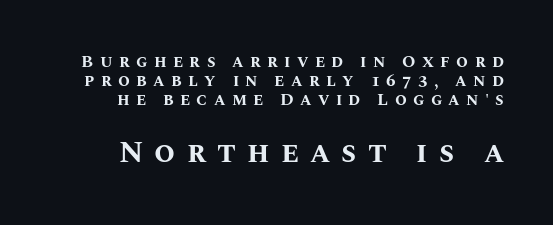
Q: Is the text bold? A: Yes.
Q: Is the text italic (slanted)? A: No, it is upright.
Q: Is the text underlined? A: No.
Q: Is the spacing between letters normal or unusually wide? A: Unusually wide.
Q: Is the spacing between lines tight, normal or loose? A: Tight.
Q: Which block of text is set in a larger size, the first (top) or the second (bottom)? A: The second (bottom) one.
Q: Width (condensed, normal, or wide)? A: Normal.
Q: Stroke contrast? A: Medium.
Q: x-height? A: Large.
Q: Monospaced? A: No.
